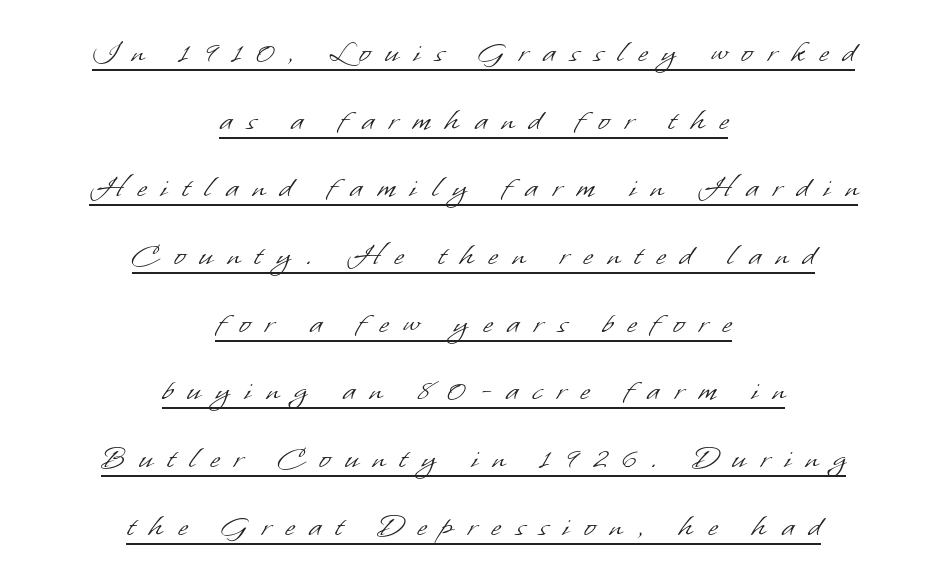
{"serif": "no", "bold": "no", "weight": "light", "width": "normal", "stroke_contrast": "low", "x_height": "small", "monospaced": "no", "underline": "yes", "align": "center", "line_spacing": "loose", "line_spacing_ratio": 1.99, "letter_spacing": "wide", "letter_spacing_em": 0.43, "glyph_px": 34}
